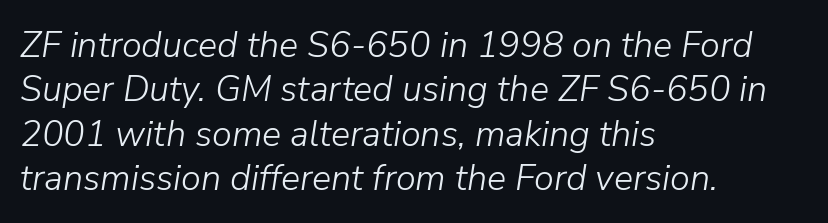
{"italic": "yes", "lean": "right", "slant_degrees": 9, "bold": "no", "weight": "light", "width": "normal", "stroke_contrast": "low", "x_height": "medium", "monospaced": "no", "underline": "no", "align": "left", "line_spacing_ratio": 1.23, "letter_spacing": "normal", "letter_spacing_em": 0.0, "glyph_px": 36}
